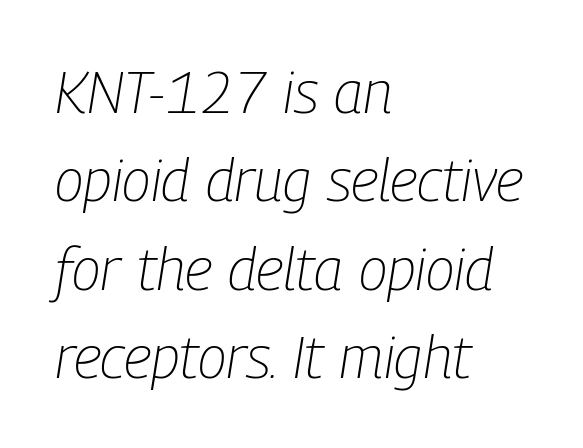
Unbolded letterforms with no extra heft. One glance says typical: line gaps are just what's usual. These lines stack with their left ends in a neat column. Check the space under the baseline: it is left empty. No extra tracking has been applied to these lines. Is the type slanted? Yes — the strokes lean at a clear angle.
